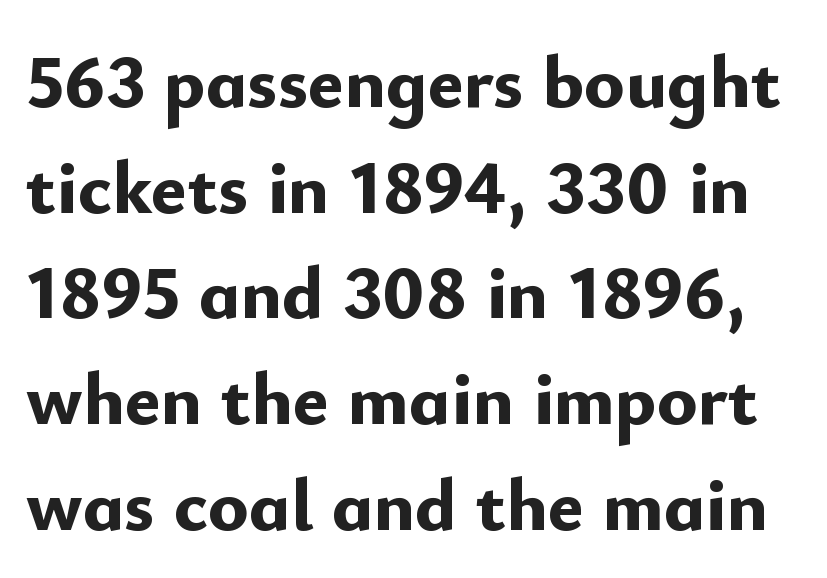
The image shows 76 px bold sans-serif type, upright; set normal line spacing (1.39x), normal letter spacing, not underlined; low stroke contrast and a small x-height.
